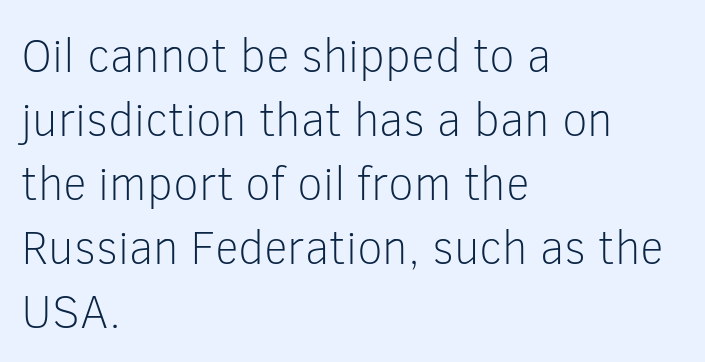
{"serif": "no", "italic": "no", "bold": "no", "weight": "light", "width": "normal", "stroke_contrast": "low", "x_height": "medium", "monospaced": "no", "underline": "no", "align": "left", "line_spacing": "normal", "line_spacing_ratio": 1.36, "letter_spacing": "normal", "letter_spacing_em": 0.0, "glyph_px": 47}
